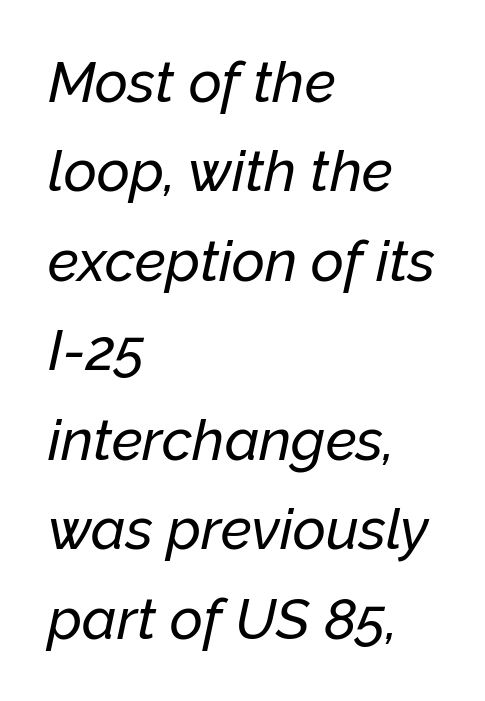
The image shows 57 px text type, italic (leaning right); set left-aligned, normal line spacing (1.57x), normal letter spacing, not underlined; low stroke contrast and a medium x-height.
